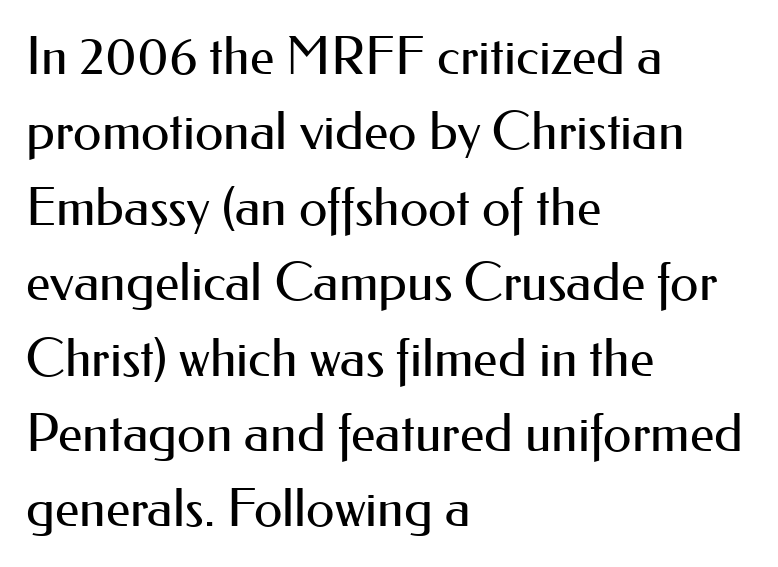
The image shows 52 px regular-weight sans-serif type, upright; set left-aligned, normal line spacing (1.45x), normal letter spacing, not underlined; medium stroke contrast and a small x-height.
